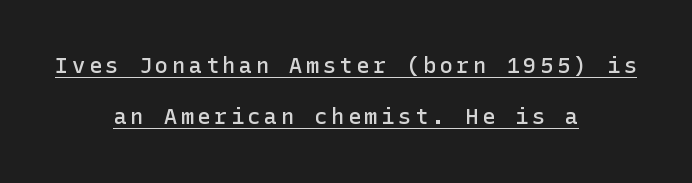
The image shows 22 px text type, upright; set centered, loose line spacing (2.32x), underlined.
